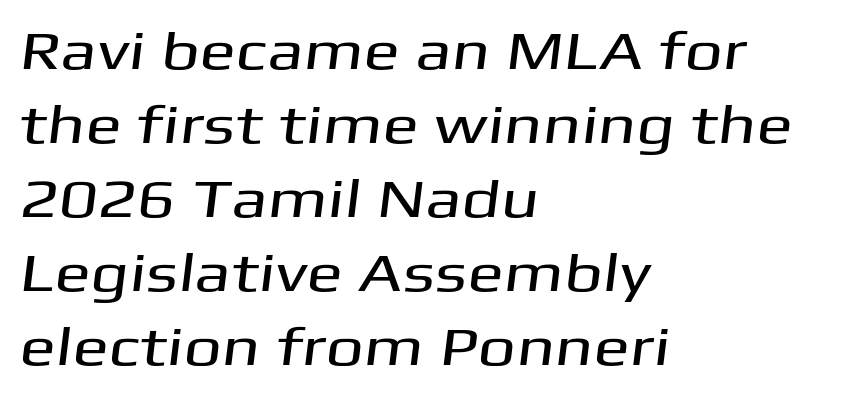
The rendering uses natural spacing where letterforms have individual widths. Notice how descenders clear the ascenders below comfortably — that's standard leading. The face used here is rendered with its standard letterfit. A sans-serif font was chosen for this passage. Notice how the passage keeps a crisp vertical edge on the left only.
